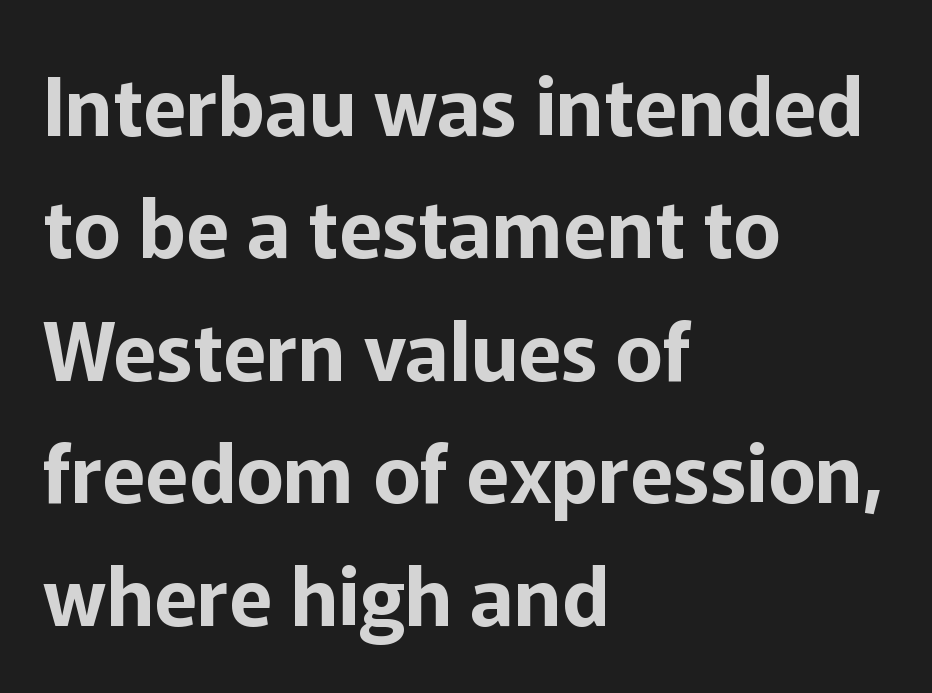
The image shows 80 px sans-serif type, upright; set left-aligned, normal line spacing (1.53x), normal letter spacing, not underlined; low stroke contrast and a medium x-height.
